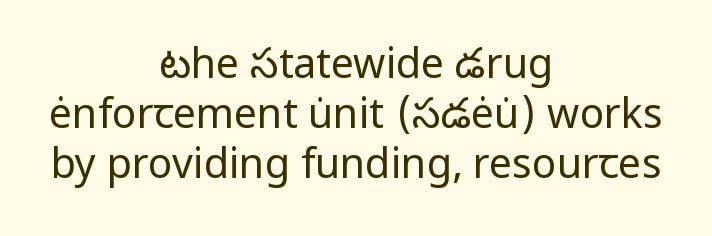
Q: Is the text bold? A: No.
Q: Is the text italic (slanted)? A: No, it is upright.
Q: Is the typeface a serif or a sans-serif typeface? A: Sans-serif.
Q: Is the text underlined? A: No.
Q: How is the paragraph aligned? A: Centered.
Q: Is the spacing between letters normal or unusually wide? A: Normal.
Q: Width (condensed, normal, or wide)? A: Normal.
Q: Stroke contrast? A: Low.
Q: x-height? A: Medium.
Q: Monospaced? A: No.
